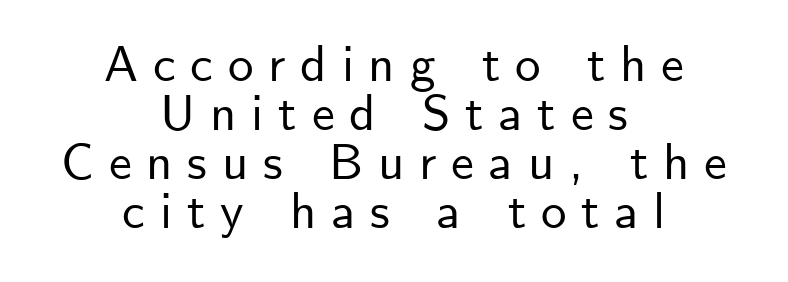
The font's upright variant was chosen for this text. The passage shown is typed in a proportional face where columns would drift. Short and long lines alike share a common midpoint. Observe the wide spacing: letters keep a clear distance from each other.
